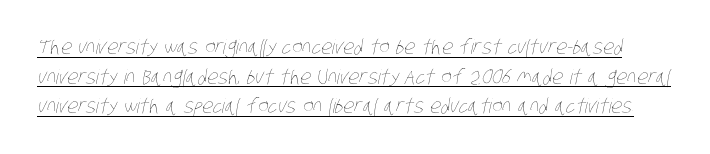
Nobody touched the tracking dial on this one. Students, observe: this is what conventionally led text looks like. The letters look calm and open, with moderate or lighter stems. Looks like someone drew a line under every word here.
